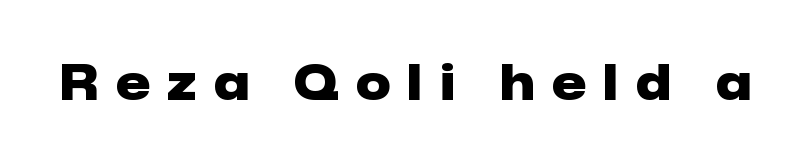
The image shows 48 px heavy sans-serif type, upright; set unusually wide letter spacing (+0.37 em), not underlined; low stroke contrast and a medium x-height.
